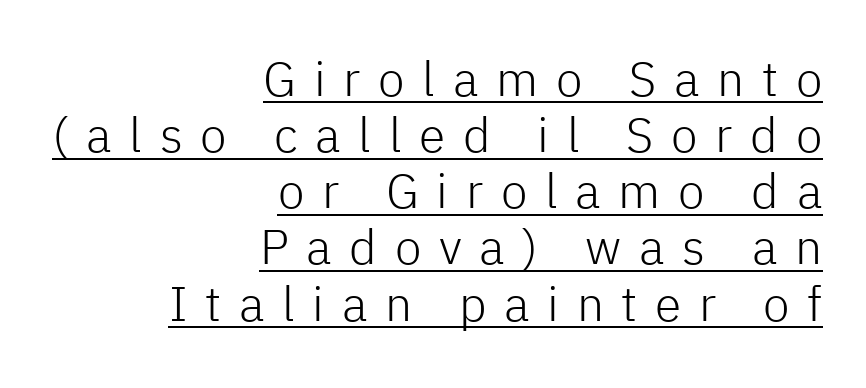
The image shows 48 px light sans-serif type, upright; set right-aligned, line spacing 1.17x, unusually wide letter spacing (+0.37 em), underlined; low stroke contrast and a medium x-height.
